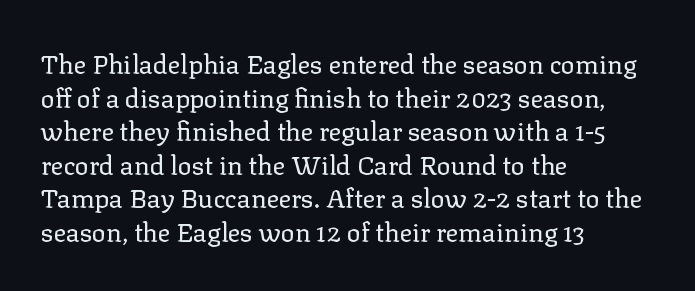
Q: Is the text bold? A: No.
Q: Is the text italic (slanted)? A: No, it is upright.
Q: Is the text underlined? A: No.
Q: How is the paragraph aligned? A: Left-aligned.
Q: Is the spacing between letters normal or unusually wide? A: Normal.
Q: Is the spacing between lines tight, normal or loose? A: Normal.
